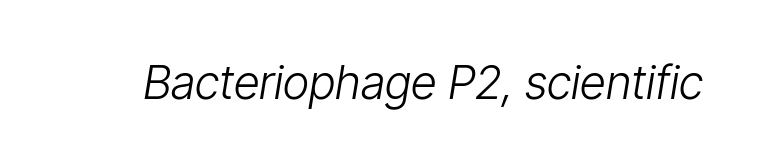
{"italic": "yes", "lean": "right", "slant_degrees": 9, "bold": "no", "weight": "light", "width": "condensed", "stroke_contrast": "low", "x_height": "medium", "monospaced": "no", "underline": "no", "letter_spacing": "normal", "letter_spacing_em": 0.0, "glyph_px": 46}
